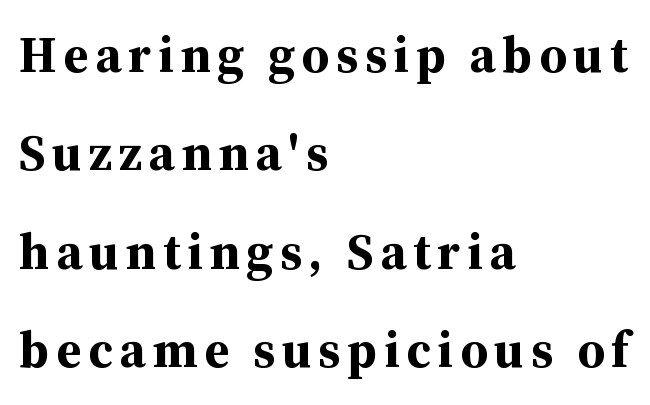
The rendering uses a bold face; every stroke is thick and dark. Lines of text with bare space underneath. Do the characters align in a grid? No, the font is proportional. What's the leading like? Stretched, with rows far apart.
